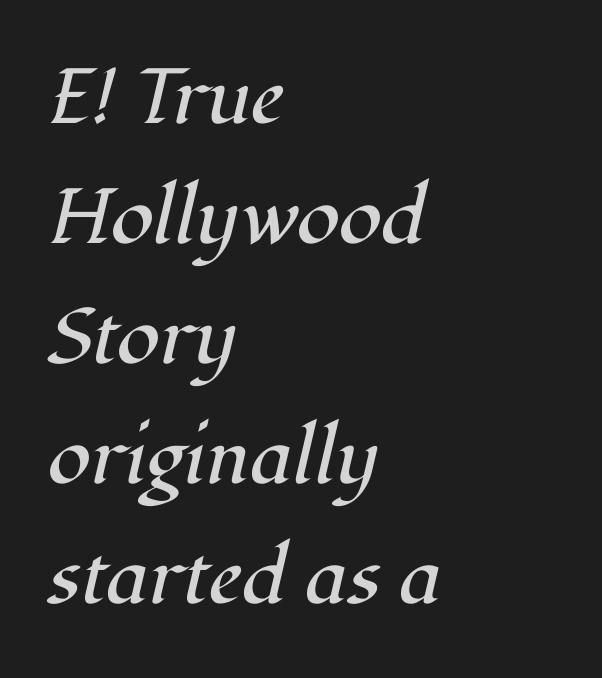
Q: Is the text bold? A: No.
Q: Is the text italic (slanted)? A: Yes, it leans right by about 12 degrees.
Q: Is the typeface a serif or a sans-serif typeface? A: Serif.
Q: Is the text underlined? A: No.
Q: How is the paragraph aligned? A: Left-aligned.
Q: Is the spacing between letters normal or unusually wide? A: Normal.
Q: Is the spacing between lines tight, normal or loose? A: Normal.
Q: Width (condensed, normal, or wide)? A: Normal.
Q: Stroke contrast? A: High.
Q: x-height? A: Medium.
Q: Monospaced? A: No.
